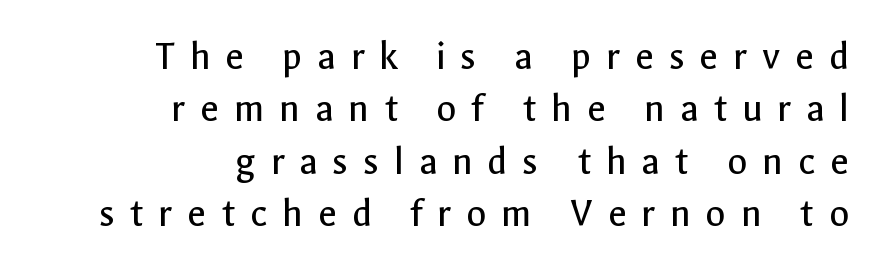
Q: Is the text bold? A: No.
Q: Is the text italic (slanted)? A: No, it is upright.
Q: Is the typeface a serif or a sans-serif typeface? A: Sans-serif.
Q: Is the text underlined? A: No.
Q: How is the paragraph aligned? A: Right-aligned.
Q: Is the spacing between letters normal or unusually wide? A: Unusually wide.
Q: Is the spacing between lines tight, normal or loose? A: Normal.
Q: Width (condensed, normal, or wide)? A: Normal.
Q: x-height? A: Medium.
Q: Monospaced? A: No.
